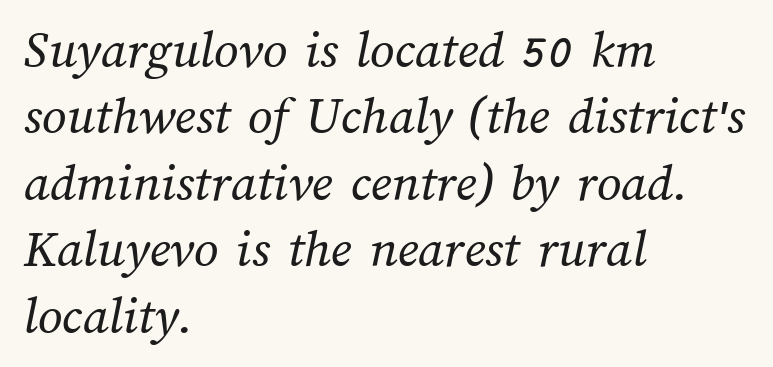
The image shows 54 px regular-weight type; set left-aligned, line spacing 1.23x, normal letter spacing, not underlined; medium stroke contrast and a medium x-height.
